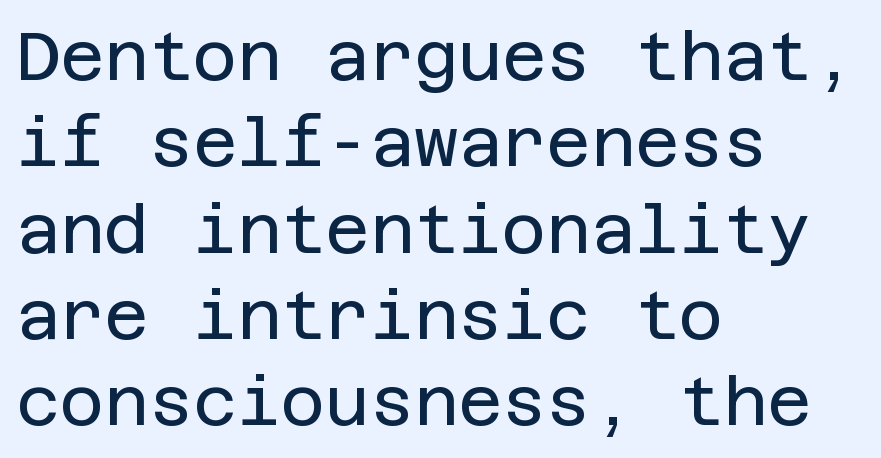
The image shows 68 px regular-weight sans-serif type, upright; set left-aligned, normal line spacing (1.27x), normal letter spacing, not underlined; low stroke contrast and a large x-height.
